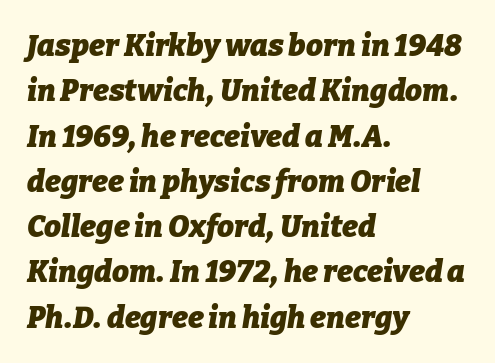
Q: Is the text bold? A: Yes.
Q: Is the text italic (slanted)? A: Yes, it leans right by about 9 degrees.
Q: Is the text underlined? A: No.
Q: How is the paragraph aligned? A: Left-aligned.
Q: Is the spacing between letters normal or unusually wide? A: Normal.
Q: Is the spacing between lines tight, normal or loose? A: Normal.
Q: Width (condensed, normal, or wide)? A: Normal.
Q: Stroke contrast? A: Low.
Q: x-height? A: Medium.
Q: Monospaced? A: No.
